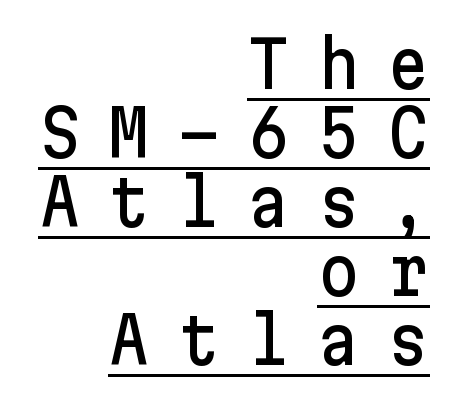
The specimen includes a rule beneath the text block's lines. Line ends are locked; line starts wander. Line spacing here is tight. The gaps between neighbouring characters are conspicuously large.
